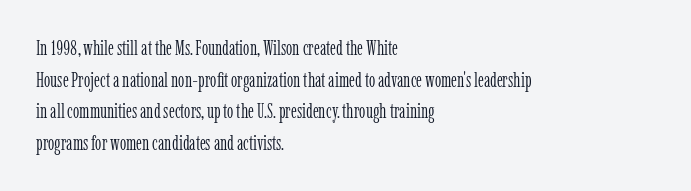
Teacher's note: observe the even left margin — that is flush-left alignment. The passage shown is not underscored anywhere. The rendering uses a moderate line-height, typical for paragraphs. Ascenders rise straight up at ninety degrees. Nobody touched the tracking dial on this one.
